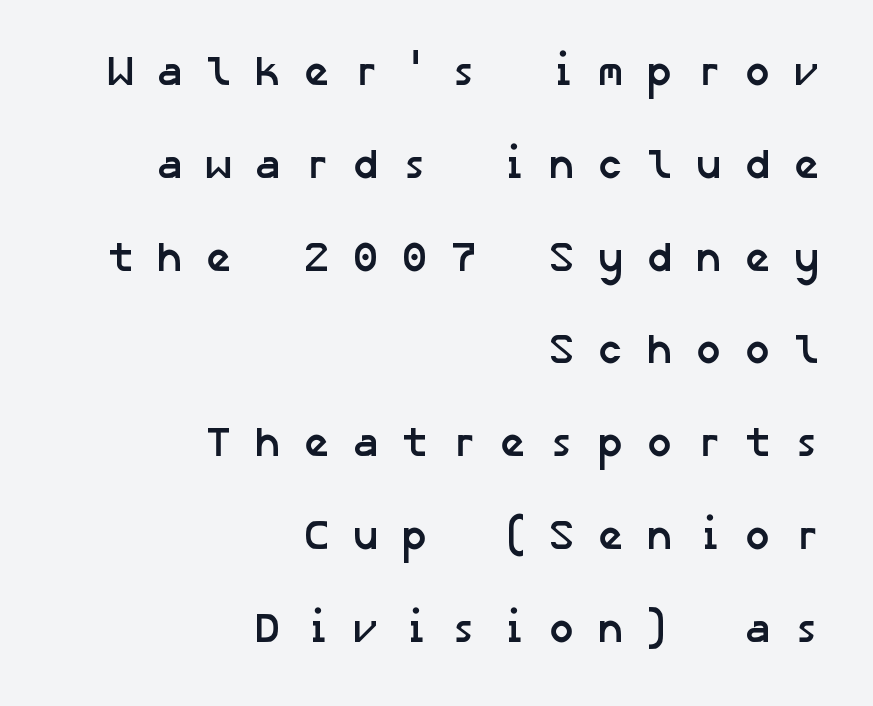
{"serif": "no", "bold": "yes", "weight": "semibold", "width": "normal", "stroke_contrast": "low", "x_height": "medium", "underline": "no", "align": "right", "line_spacing": "loose", "line_spacing_ratio": 2.21, "letter_spacing": "wide", "letter_spacing_em": 0.5, "glyph_px": 42}
